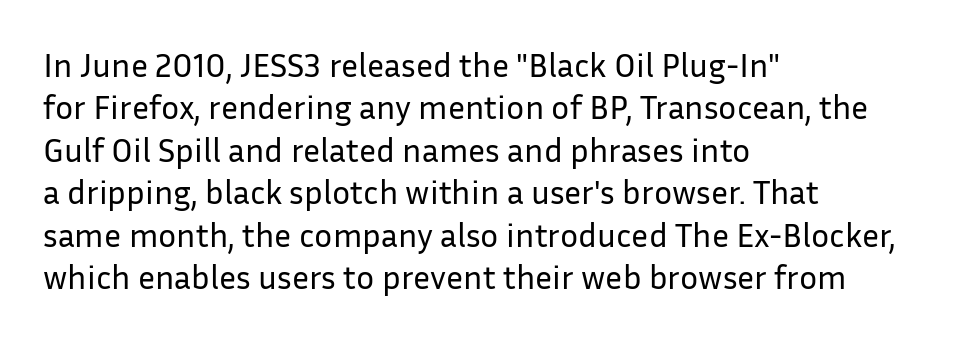
The image shows 34 px regular-weight sans-serif type, upright; set left-aligned, normal line spacing (1.25x), normal letter spacing, not underlined; low stroke contrast and a medium x-height.
